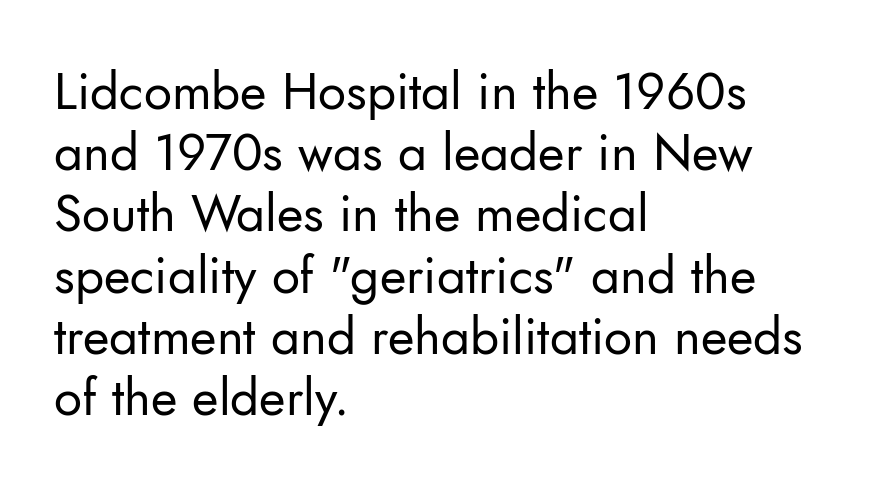
This sample uses plain, unmodified letter spacing. The face used here is proportionally spaced, like ordinary book or web type. No word sits above an underline. These lines are composed in type without serifs. The compositor pushed each line to the left boundary. Style check: upright.
